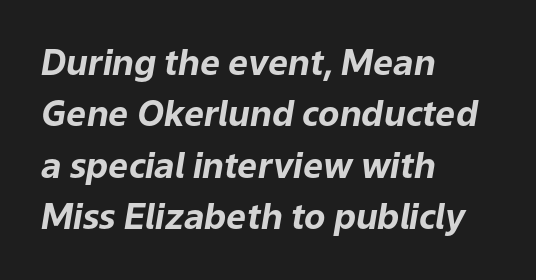
Words float on clear page, feet unadorned. Default kerning and tracking; the words read as compact shapes. Leading matches the norm, producing a regular column. You could not count columns in this text — the font is proportionally spaced. Short and long lines alike share a common starting point at left.
